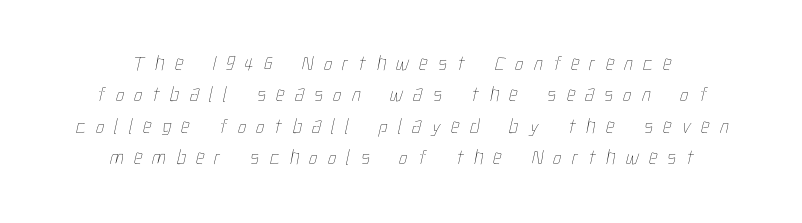
The image shows 21 px text type; set centered, normal line spacing (1.5x), unusually wide letter spacing (+0.49 em), not underlined.
